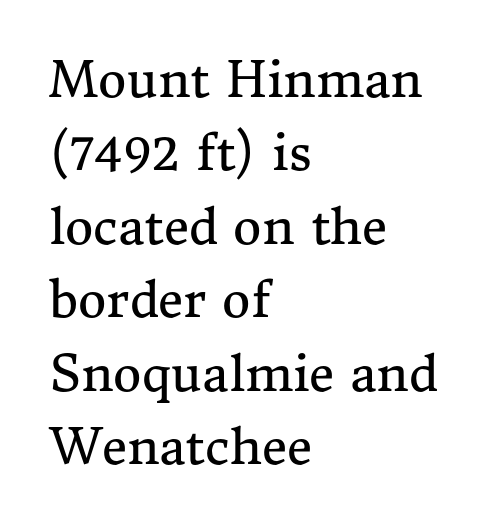
Q: Is the text bold? A: No.
Q: Is the text italic (slanted)? A: No, it is upright.
Q: Is the typeface a serif or a sans-serif typeface? A: Serif.
Q: Is the text underlined? A: No.
Q: How is the paragraph aligned? A: Left-aligned.
Q: Is the spacing between letters normal or unusually wide? A: Normal.
Q: Is the spacing between lines tight, normal or loose? A: Normal.
Q: Width (condensed, normal, or wide)? A: Normal.
Q: Stroke contrast? A: Medium.
Q: x-height? A: Medium.
Q: Monospaced? A: No.
